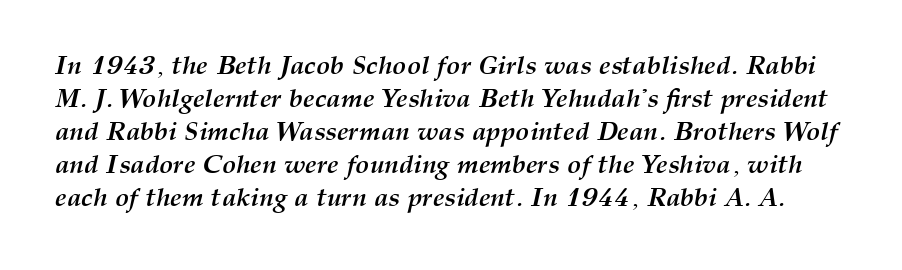
{"italic": "yes", "lean": "right", "slant_degrees": 12, "bold": "yes", "underline": "no", "line_spacing": "normal", "line_spacing_ratio": 1.27, "letter_spacing": "normal", "letter_spacing_em": 0.0, "glyph_px": 26}
